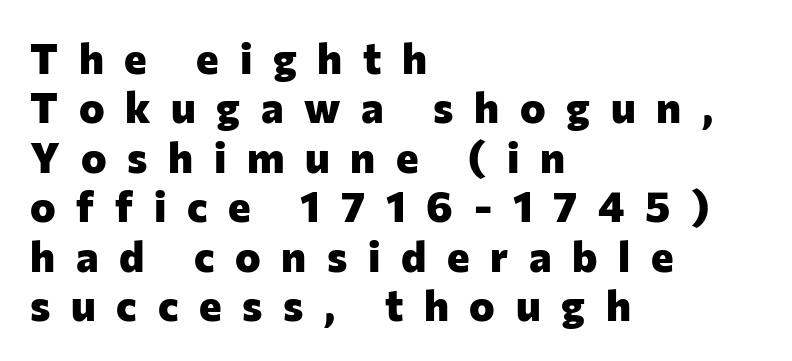
Q: Is the text bold? A: Yes.
Q: Is the text italic (slanted)? A: No, it is upright.
Q: Is the typeface a serif or a sans-serif typeface? A: Sans-serif.
Q: Is the text underlined? A: No.
Q: How is the paragraph aligned? A: Left-aligned.
Q: Is the spacing between letters normal or unusually wide? A: Unusually wide.
Q: Is the spacing between lines tight, normal or loose? A: Tight.
Q: Width (condensed, normal, or wide)? A: Normal.
Q: Stroke contrast? A: Low.
Q: x-height? A: Medium.
Q: Monospaced? A: No.
